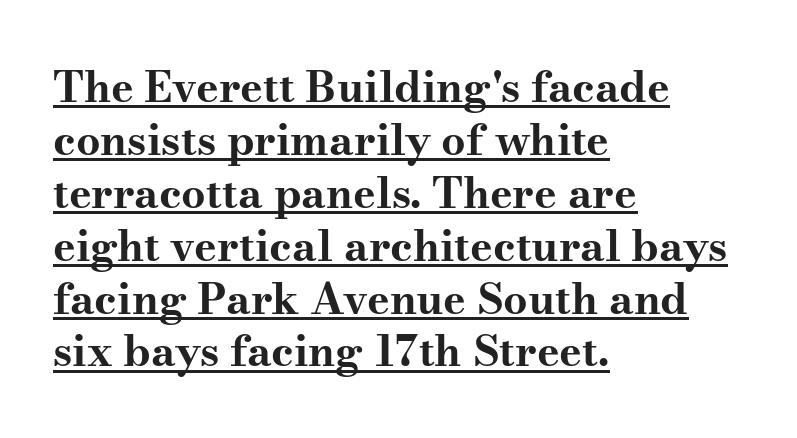
Weight: bold. Note the varied advance widths — an 'i' is clearly narrower than an 'm'. These characters rest on top of a visible drawn line. The rendering keeps characters at their native spacing. This rendering uses left alignment, leaving the right contour irregular. Font category for this specimen: serif.
